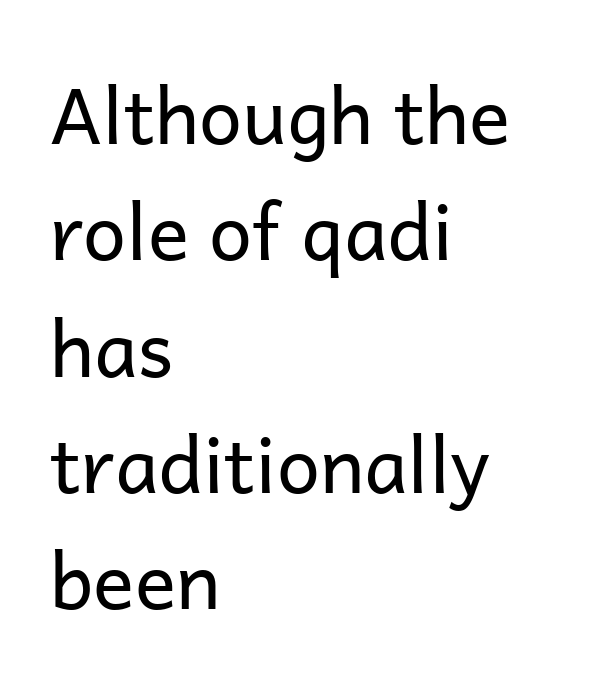
Line spacing here is normal. Posture: upright roman. Alignment: flush left. Quick note: underline off. Observe the ordinary spacing: letters are neighbours, not strangers. Is this a fixed-width face? No — the glyphs have proportional, varying widths.
